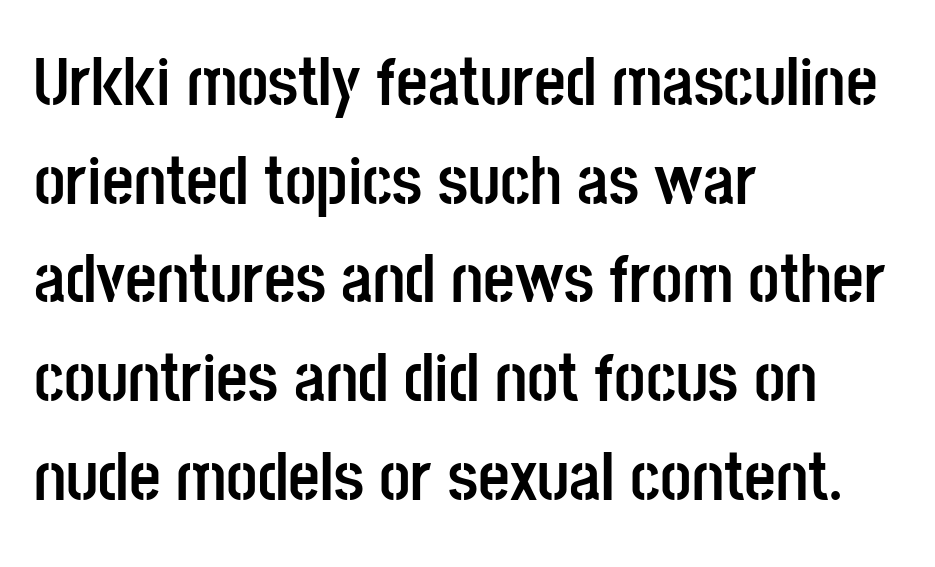
{"serif": "no", "italic": "no", "bold": "yes", "weight": "semibold", "width": "condensed", "stroke_contrast": "low", "x_height": "large", "monospaced": "no", "underline": "no", "align": "left", "line_spacing": "normal", "line_spacing_ratio": 1.43, "letter_spacing": "normal", "letter_spacing_em": 0.0, "glyph_px": 69}
